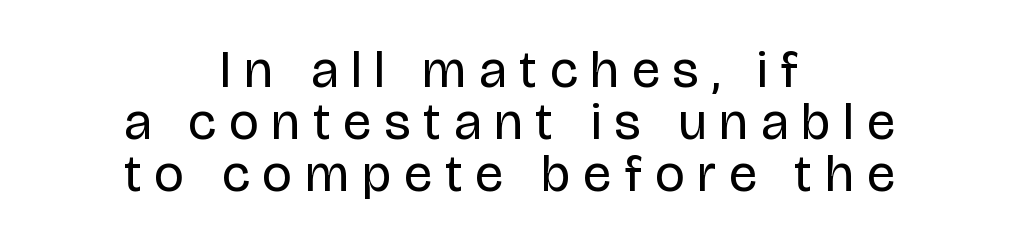
The image shows 52 px regular-weight sans-serif type, upright; set centered, tight line spacing (1.0x), unusually wide letter spacing (+0.25 em), not underlined; low stroke contrast and a large x-height.
